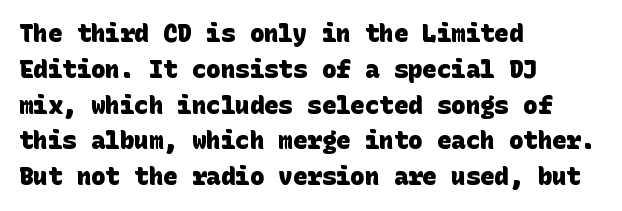
Where is the straight margin? On the left. Typographic density is high because the face is bold. Each new line begins a customary step beneath the previous one. This rendering leaves character spacing at its baseline value.
